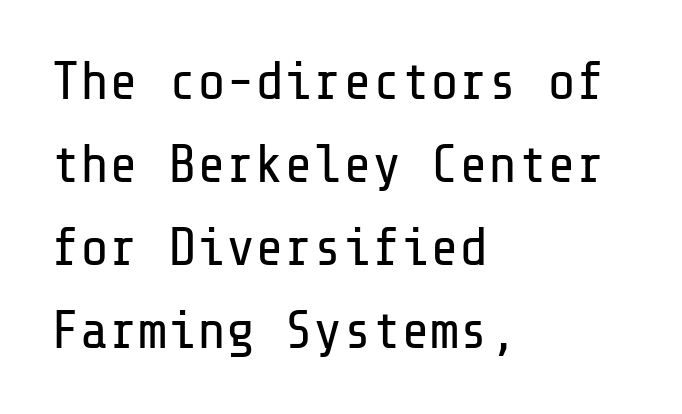
The font's upright variant was chosen for this text. Alignment: flush left. The designer went with a sans here, leaving each stem footless. These glyphs show unthickened strokes, regular width or finer.
